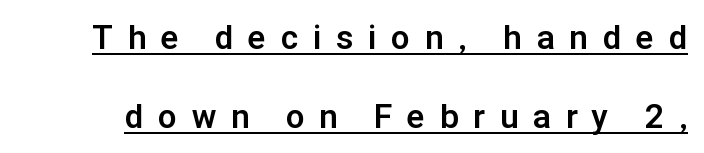
Q: Is the text bold? A: Yes.
Q: Is the text italic (slanted)? A: No, it is upright.
Q: Is the typeface a serif or a sans-serif typeface? A: Sans-serif.
Q: Is the text underlined? A: Yes.
Q: Is the spacing between letters normal or unusually wide? A: Unusually wide.
Q: Is the spacing between lines tight, normal or loose? A: Loose.
Q: Width (condensed, normal, or wide)? A: Normal.
Q: Stroke contrast? A: Low.
Q: x-height? A: Medium.
Q: Monospaced? A: No.
